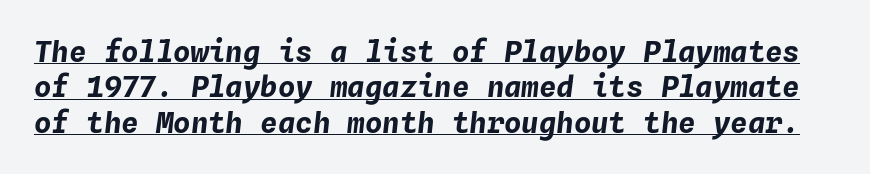
Q: Is the text bold? A: Yes.
Q: Is the text italic (slanted)? A: Yes, it leans right by about 4 degrees.
Q: Is the text underlined? A: Yes.
Q: Is the spacing between letters normal or unusually wide? A: Normal.
Q: Width (condensed, normal, or wide)? A: Normal.
Q: Stroke contrast? A: Low.
Q: x-height? A: Medium.
Q: Monospaced? A: Yes.
